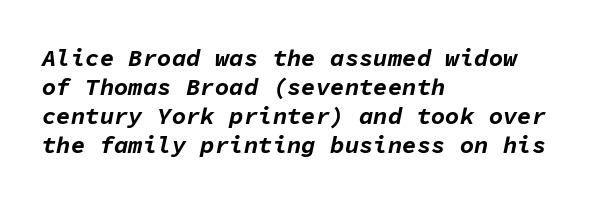
The image shows 24 px bold type, italic (leaning right); set left-aligned, line spacing 1.21x, normal letter spacing, not underlined.
